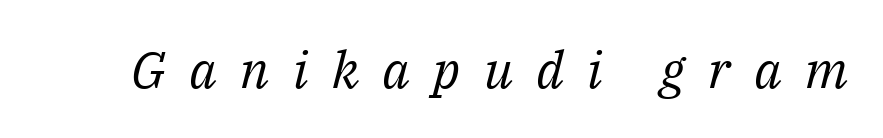
The specimen reads as italic at a glance. What stands out about the letter spacing? Its width — letters are far apart. Do the characters align in a grid? No, the font is proportional. Is this a sans? No — the strokes have serifs.
